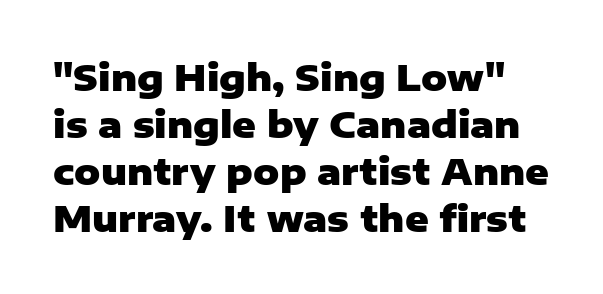
{"serif": "no", "italic": "no", "bold": "yes", "weight": "heavy", "width": "normal", "stroke_contrast": "low", "x_height": "medium", "monospaced": "no", "underline": "no", "line_spacing": "normal", "line_spacing_ratio": 1.31, "letter_spacing": "normal", "letter_spacing_em": 0.0, "glyph_px": 36}
